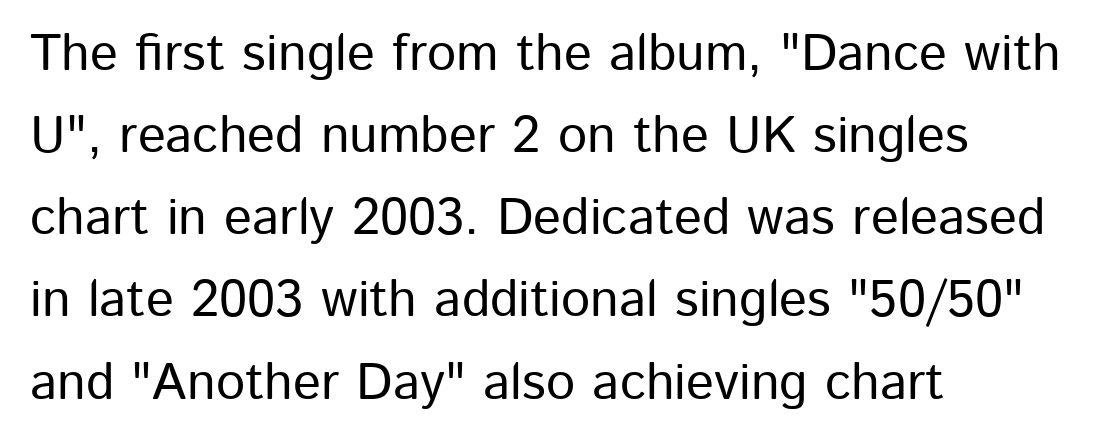
Q: Is the text italic (slanted)? A: No, it is upright.
Q: Is the typeface a serif or a sans-serif typeface? A: Sans-serif.
Q: Is the text underlined? A: No.
Q: How is the paragraph aligned? A: Left-aligned.
Q: Is the spacing between letters normal or unusually wide? A: Normal.
Q: Is the spacing between lines tight, normal or loose? A: Normal.
Q: Width (condensed, normal, or wide)? A: Normal.
Q: Stroke contrast? A: Low.
Q: x-height? A: Medium.
Q: Monospaced? A: No.
